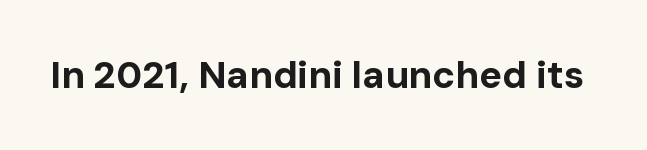
The image shows 38 px bold sans-serif type, upright; set normal letter spacing, not underlined; low stroke contrast and a medium x-height.
